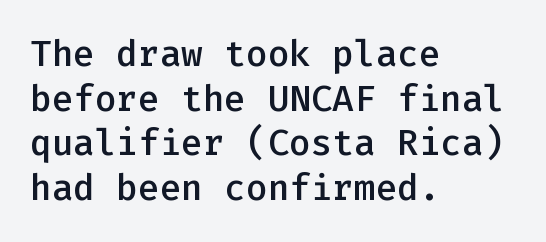
The letters stand upright; this is a roman face. This is moderately heavy type, rendered in semibold. Students, note that the glyphs here touch the page at normal intervals. Each letter, wide or thin by design, is forced into the same width here. Stroke terminals: plain, sans-serif.
